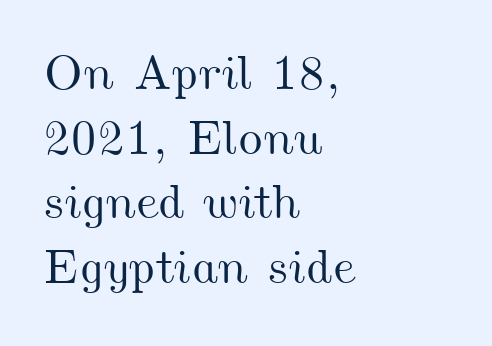
Varying glyph widths throughout — classic text-font behaviour. Each row of text sits above clean, open space. Words appear dense and cohesive because spacing is normal. The lines sit at an ordinary, default distance from one another. These lines stack with their left ends in a neat column.
